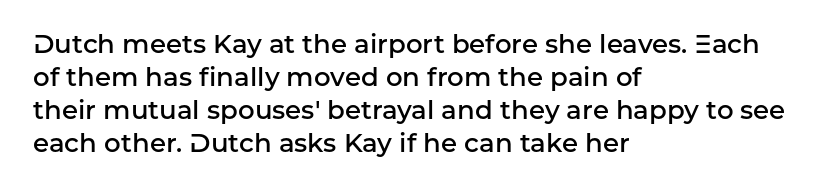
The space beneath each line is pristine and unruled. Notice how the stems are strictly vertical — no italics here. Weight: semibold (demi). Is the letter spacing exaggerated? No — it looks like the ordinary default. The line-height multiplier appears to be the usual default. Short and long lines alike share a common starting point at left.
